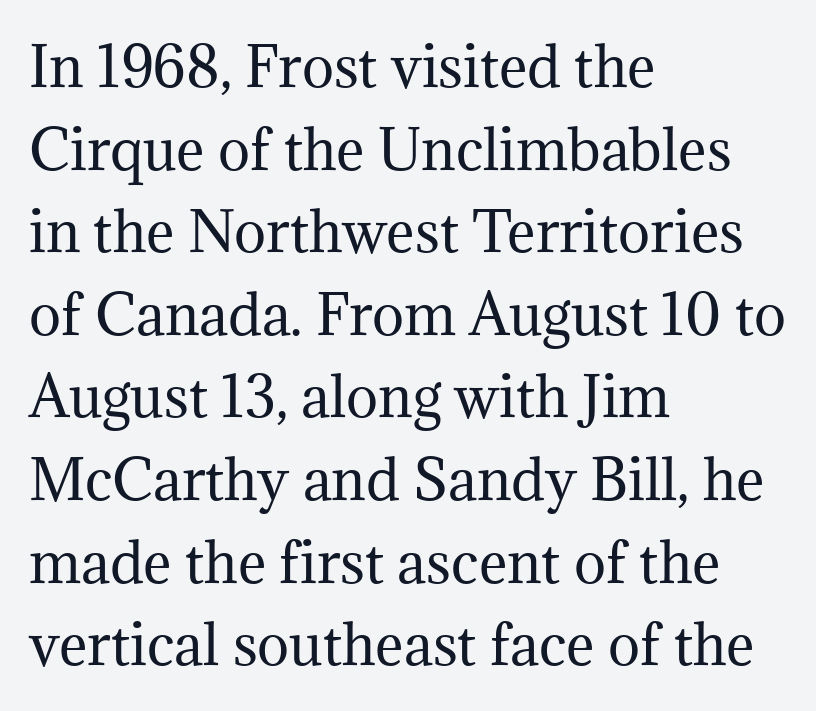
Q: Is the text bold? A: No.
Q: Is the text italic (slanted)? A: No, it is upright.
Q: Is the typeface a serif or a sans-serif typeface? A: Serif.
Q: Is the text underlined? A: No.
Q: How is the paragraph aligned? A: Left-aligned.
Q: Is the spacing between letters normal or unusually wide? A: Normal.
Q: Is the spacing between lines tight, normal or loose? A: Normal.
Q: Width (condensed, normal, or wide)? A: Normal.
Q: Stroke contrast? A: Medium.
Q: x-height? A: Medium.
Q: Monospaced? A: No.
